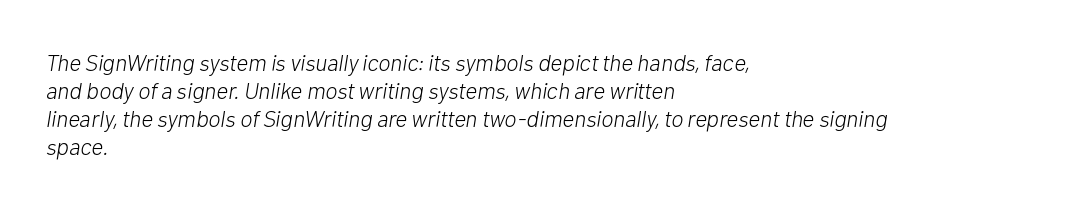
Students, note that the glyphs here touch the page at normal intervals. Plain, unruled lines of type. You can tell it's italic because the verticals aren't actually vertical. These lines stack with their left ends in a neat column. A light-to-regular cut is what we see here.
